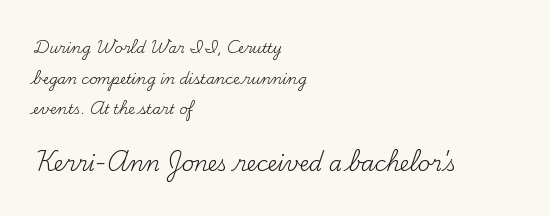
Q: Is the text bold? A: No.
Q: Is the text italic (slanted)? A: Yes.
Q: Is the text underlined? A: No.
Q: How is the paragraph aligned? A: Left-aligned.
Q: Is the spacing between letters normal or unusually wide? A: Normal.
Q: Is the spacing between lines tight, normal or loose? A: Loose.
Q: Which block of text is set in a larger size, the first (top) or the second (bottom)? A: The second (bottom) one.
